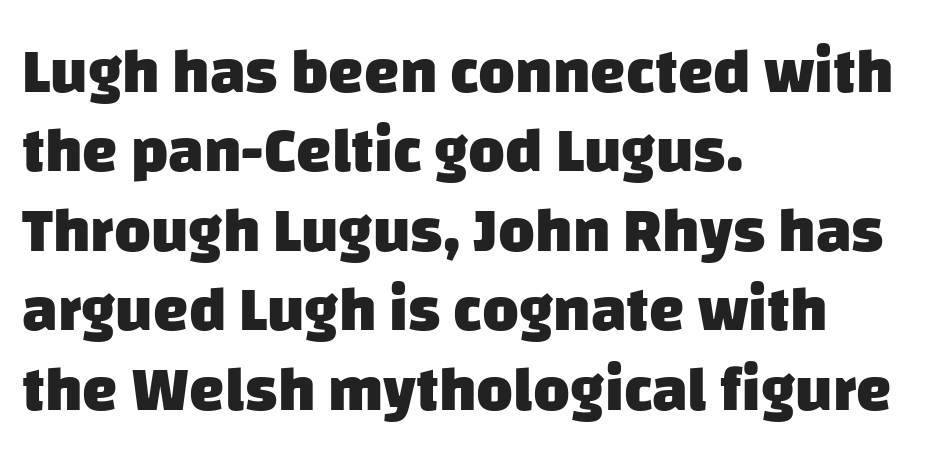
Q: Is the text bold? A: Yes.
Q: Is the typeface a serif or a sans-serif typeface? A: Sans-serif.
Q: Is the text underlined? A: No.
Q: How is the paragraph aligned? A: Left-aligned.
Q: Is the spacing between letters normal or unusually wide? A: Normal.
Q: Is the spacing between lines tight, normal or loose? A: Normal.
Q: Width (condensed, normal, or wide)? A: Normal.
Q: Stroke contrast? A: Low.
Q: x-height? A: Large.
Q: Monospaced? A: No.
